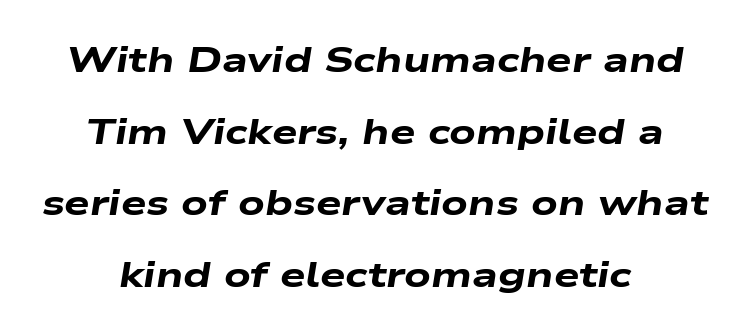
{"italic": "yes", "lean": "right", "slant_degrees": 9, "bold": "yes", "weight": "heavy", "width": "wide", "stroke_contrast": "low", "x_height": "medium", "monospaced": "no", "underline": "no", "align": "center", "line_spacing": "loose", "line_spacing_ratio": 1.99, "letter_spacing": "normal", "letter_spacing_em": 0.0, "glyph_px": 36}
